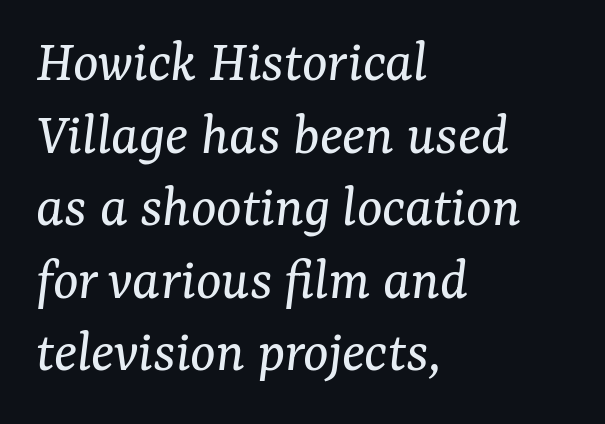
The letters are slanted; this is an italic face. Is this a fixed-width face? No — the glyphs have proportional, varying widths. The letters sit at their default tracking, neither squeezed nor spread. The glyphs are unaccompanied by any horizontal stroke below them.
